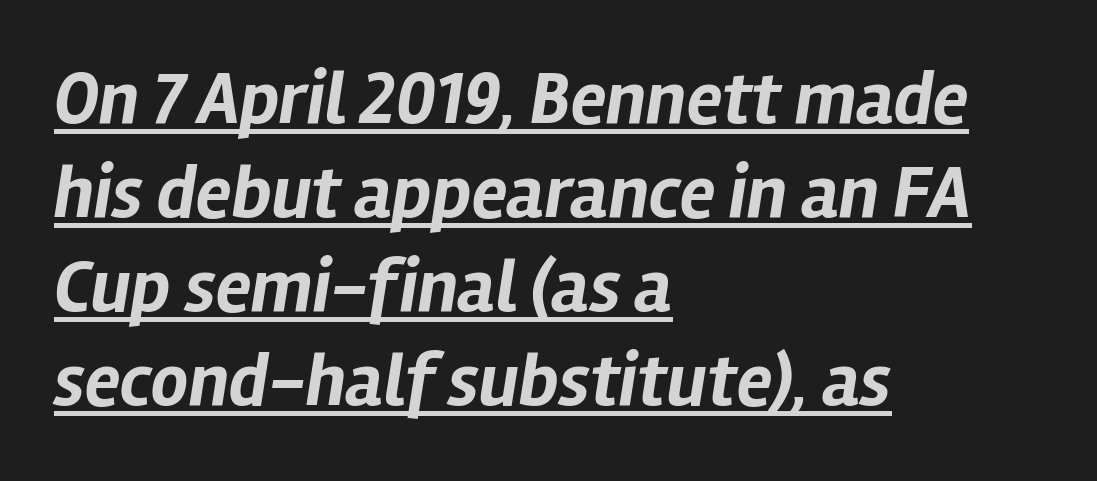
{"italic": "yes", "lean": "right", "slant_degrees": 12, "bold": "yes", "weight": "bold", "width": "normal", "stroke_contrast": "low", "x_height": "medium", "monospaced": "no", "underline": "yes", "align": "left", "line_spacing": "normal", "line_spacing_ratio": 1.27, "letter_spacing": "normal", "letter_spacing_em": 0.0, "glyph_px": 74}
